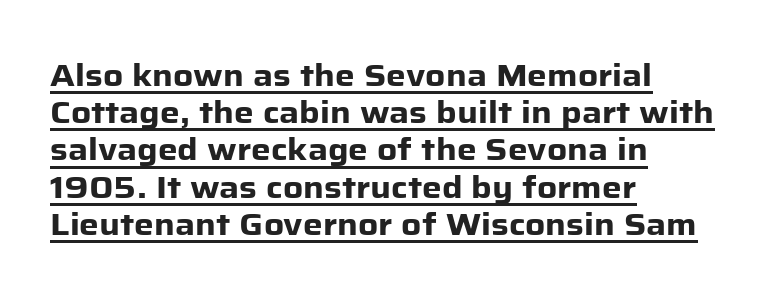
{"serif": "no", "italic": "no", "bold": "yes", "weight": "heavy", "width": "normal", "stroke_contrast": "low", "x_height": "medium", "monospaced": "no", "underline": "yes", "align": "left", "line_spacing_ratio": 1.2, "letter_spacing": "normal", "letter_spacing_em": 0.0, "glyph_px": 31}
